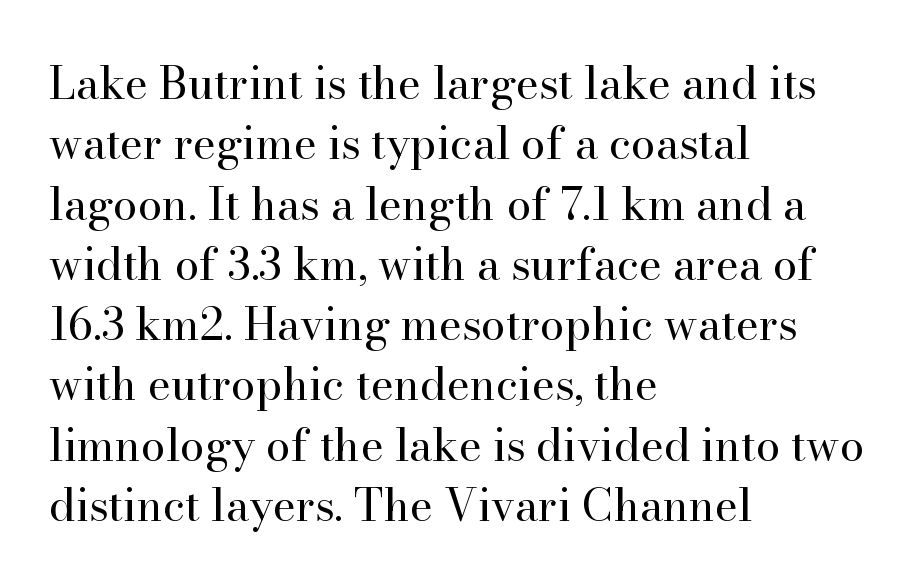
Q: Is the text bold? A: No.
Q: Is the text italic (slanted)? A: No, it is upright.
Q: Is the typeface a serif or a sans-serif typeface? A: Serif.
Q: Is the text underlined? A: No.
Q: How is the paragraph aligned? A: Left-aligned.
Q: Is the spacing between letters normal or unusually wide? A: Normal.
Q: Is the spacing between lines tight, normal or loose? A: Normal.
Q: Width (condensed, normal, or wide)? A: Normal.
Q: Stroke contrast? A: High.
Q: x-height? A: Small.
Q: Monospaced? A: No.
